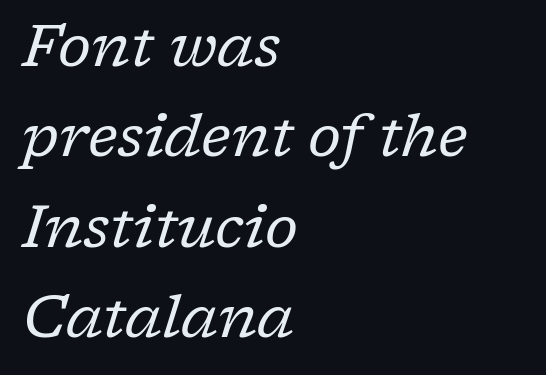
The area under the type is left untouched. The strokes are not fattened; the text isn't bold. Is this a sans? No — the strokes have serifs. The line texture is even and compact thanks to regular tracking. This block has exactly the height ordinary leading produces. Is this a fixed-width face? No — the glyphs have proportional, varying widths.
